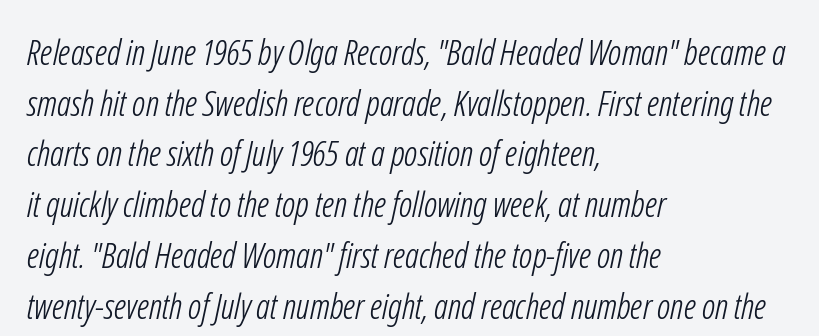
The lines in this sample share a left origin and differ only in where they stop. Tracking value appears to be zero — textbook default spacing. The leading is moderate, giving the passage an even texture. Each letter keeps its own natural width here, so spacing adapts to shape. Font category for this specimen: sans-serif. Lines of text with bare space underneath.
